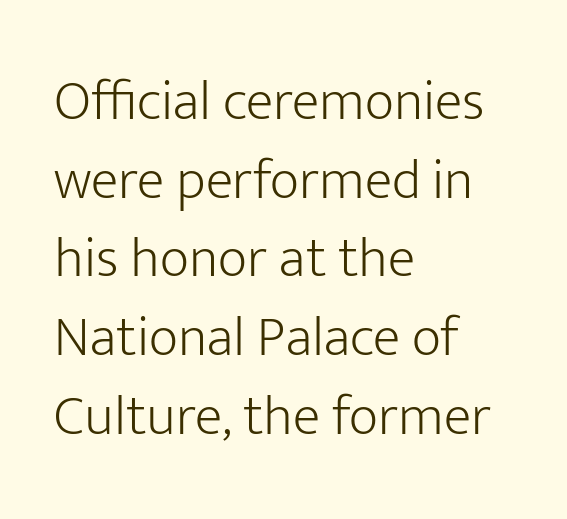
The image shows 57 px light sans-serif type, upright; set left-aligned, normal line spacing (1.38x), normal letter spacing, not underlined; low stroke contrast and a medium x-height.
